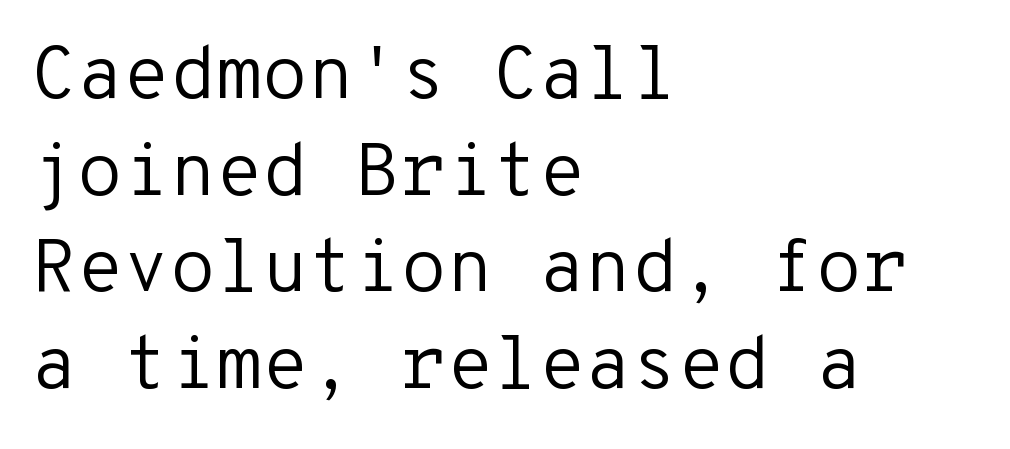
The image shows 75 px regular-weight sans-serif type, upright, monospaced; set left-aligned, normal line spacing (1.29x), normal letter spacing, not underlined; low stroke contrast and a medium x-height.
